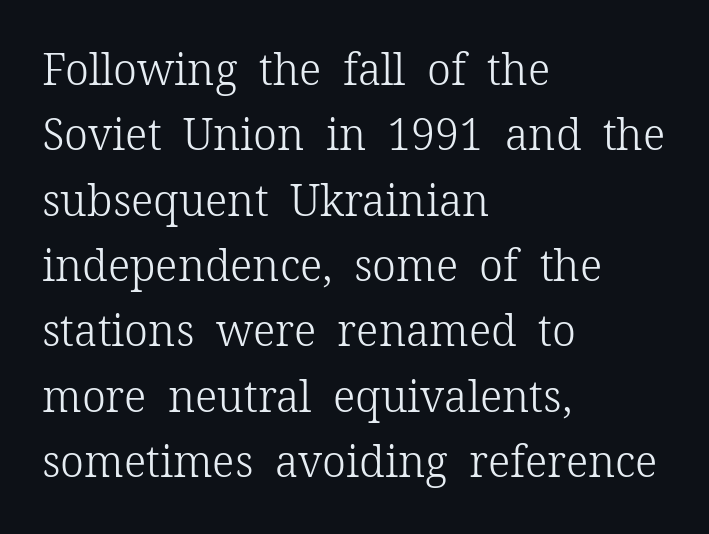
The letters look calm and open, with moderate or lighter stems. Glyph-to-glyph distance matches everyday printed text. The paragraph has a hard left edge and a soft right edge. Character widths vary here, with narrow letters taking less room than wide ones. The typeface chosen for these lines features serifs. Tall strokes in this sample are plumb rather than angled.
